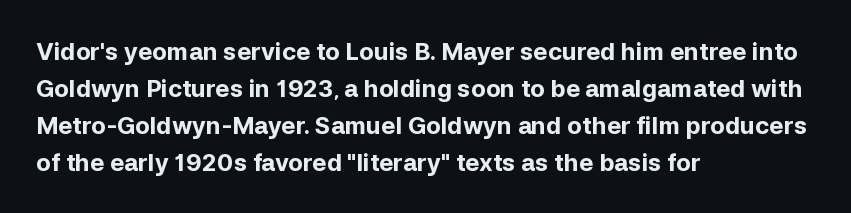
These lines sit exactly where default settings would place them. Descenders are the only things crossing below the line. As a designer I'd log this as weight 700, bold. Where is the straight margin? On the left. The axis of the letterforms is exactly vertical. No extra tracking has been applied to these lines.
